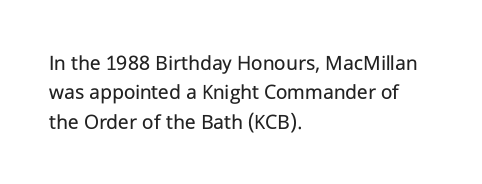
Q: Is the text bold? A: No.
Q: Is the text italic (slanted)? A: No, it is upright.
Q: Is the text underlined? A: No.
Q: How is the paragraph aligned? A: Left-aligned.
Q: Is the spacing between letters normal or unusually wide? A: Normal.
Q: Is the spacing between lines tight, normal or loose? A: Normal.
